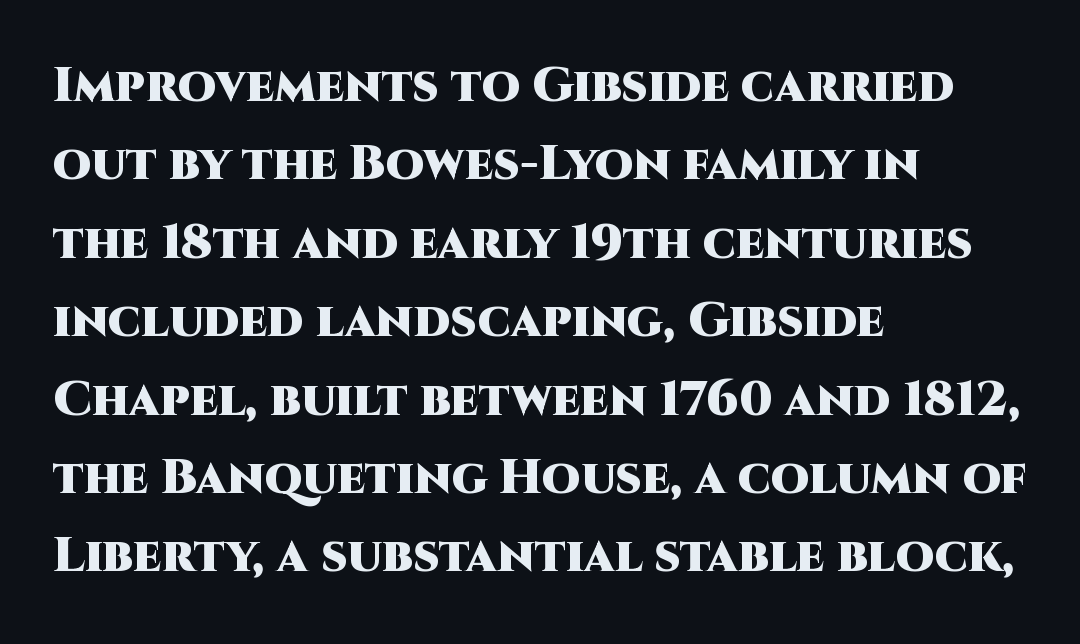
The image shows 49 px heavy sans-serif type, upright; set left-aligned, normal line spacing (1.6x), normal letter spacing, not underlined; high stroke contrast and a large x-height.
